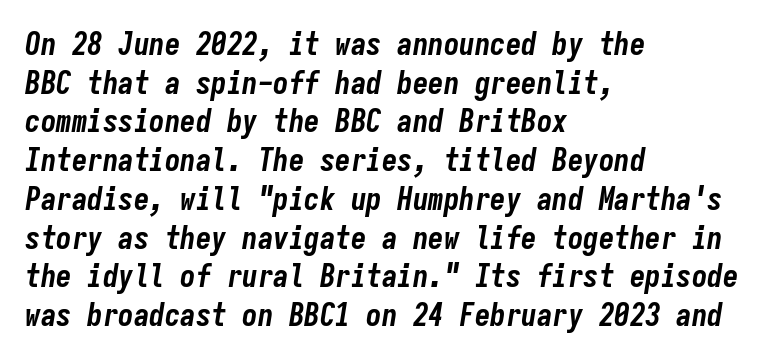
The image shows 31 px bold, condensed type, italic (leaning right), monospaced; set left-aligned, normal line spacing (1.25x), normal letter spacing, not underlined; low stroke contrast and a medium x-height.
